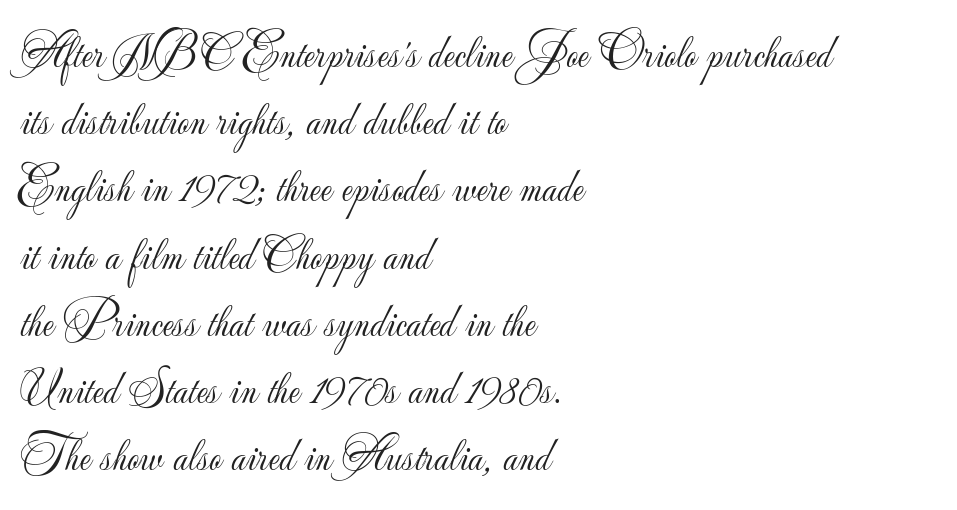
Q: Is the text bold? A: No.
Q: Is the text italic (slanted)? A: Yes.
Q: Is the typeface a serif or a sans-serif typeface? A: Sans-serif.
Q: Is the text underlined? A: No.
Q: How is the paragraph aligned? A: Left-aligned.
Q: Is the spacing between letters normal or unusually wide? A: Normal.
Q: Is the spacing between lines tight, normal or loose? A: Normal.
Q: Width (condensed, normal, or wide)? A: Normal.
Q: Stroke contrast? A: Low.
Q: x-height? A: Small.
Q: Monospaced? A: No.
